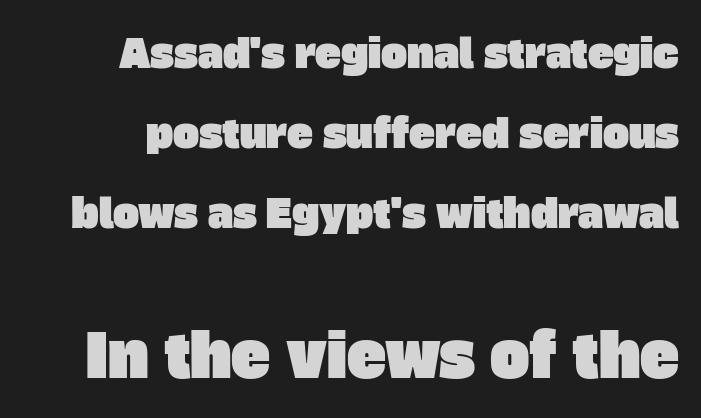
Letterform terminals end flat and unadorned throughout the passage. The designer gave the closing block more size than the opening block. These lines stand farther apart than default settings would place them. The line texture is even and compact thanks to regular tracking. A bare baseline throughout the passage. Spacing verdict: proportional, widths tailored to each character.
